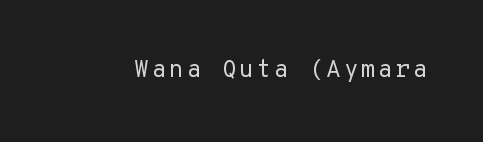
The image shows 24 px text type, upright; set not underlined.
